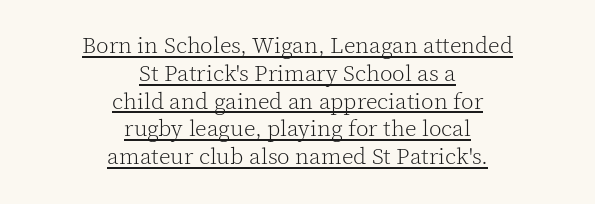
Visually the block forms a symmetrical silhouette, jagged on both flanks. The letters stand straight up with perfectly vertical stems. The face looks like a standard text weight, possibly lighter. Is there an underline? Yes — a line sits under the letters. Standard letterfit; no display-style spreading of the glyphs.
